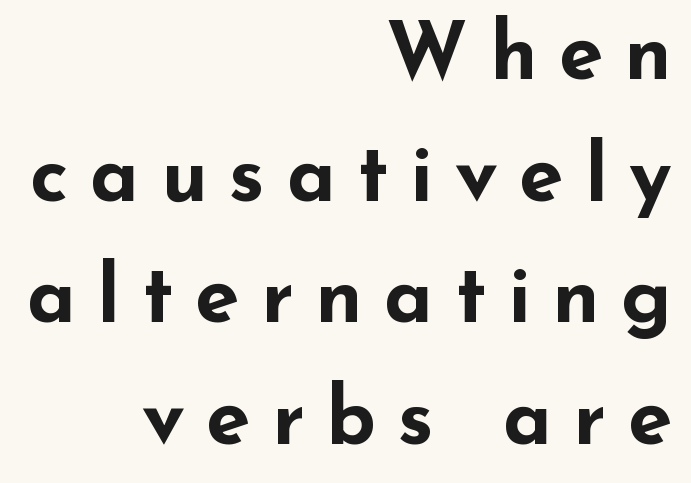
The image shows 80 px bold, wide sans-serif type, upright; set right-aligned, normal line spacing (1.52x), unusually wide letter spacing (+0.27 em), not underlined; low stroke contrast and a small x-height.
